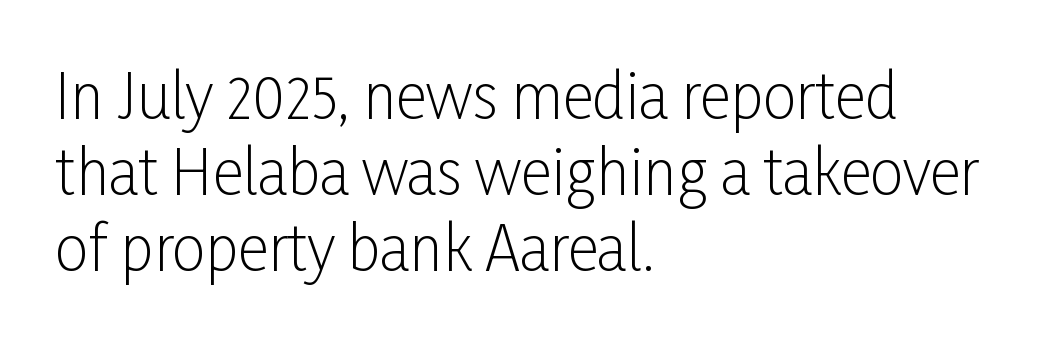
The image shows 60 px light, condensed sans-serif type, upright; set left-aligned, normal line spacing (1.27x), normal letter spacing, not underlined; low stroke contrast and a medium x-height.
